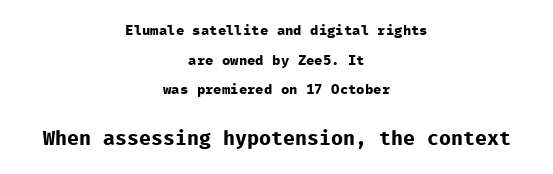
{"italic": "no", "bold": "yes", "underline": "no", "align": "center", "line_spacing": "loose", "line_spacing_ratio": 2.11, "letter_spacing": "normal", "letter_spacing_em": 0.0, "larger_block": "second", "size_ratio": 1.43, "glyph_px": 20}
